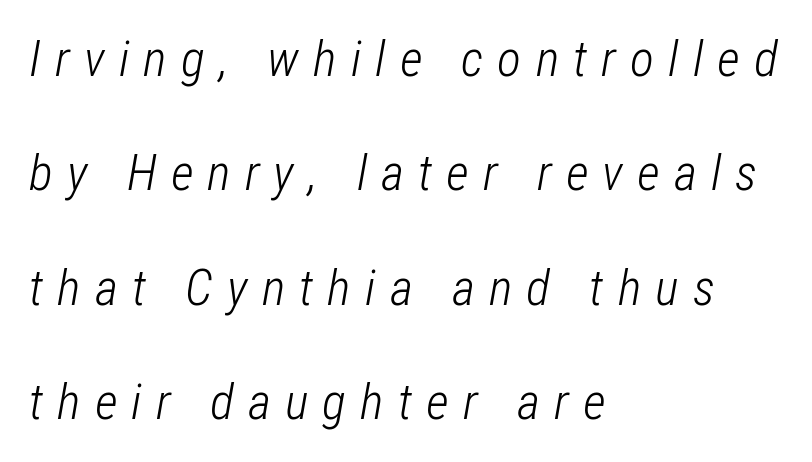
The weight would be labelled regular, book, light, or lighter still. Compared with a centered layout, this one pins lines to the left instead. The rendering uses a large line-height, opening up the rows. You could only call the tracking loose — the letters float apart.
